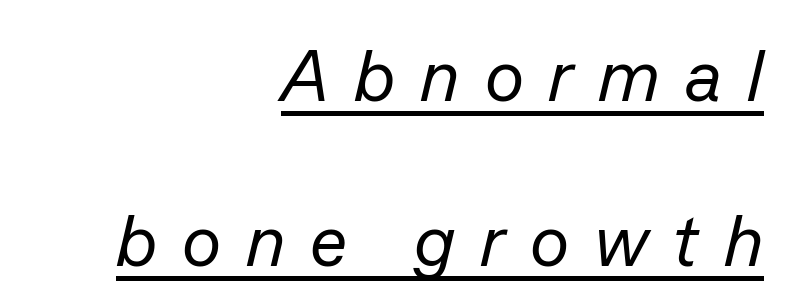
Q: Is the text bold? A: No.
Q: Is the text italic (slanted)? A: Yes, it leans right by about 13 degrees.
Q: Is the text underlined? A: Yes.
Q: How is the paragraph aligned? A: Right-aligned.
Q: Is the spacing between letters normal or unusually wide? A: Unusually wide.
Q: Is the spacing between lines tight, normal or loose? A: Loose.
Q: Width (condensed, normal, or wide)? A: Normal.
Q: Stroke contrast? A: Low.
Q: x-height? A: Medium.
Q: Monospaced? A: No.
